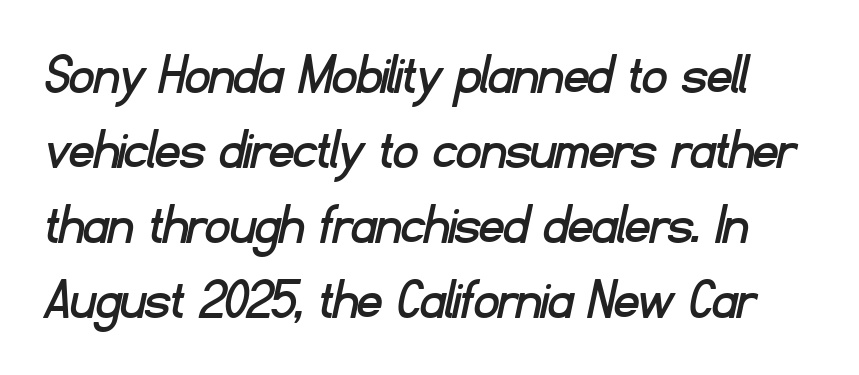
Q: Is the typeface a serif or a sans-serif typeface? A: Sans-serif.
Q: Is the text underlined? A: No.
Q: Is the spacing between letters normal or unusually wide? A: Normal.
Q: Is the spacing between lines tight, normal or loose? A: Normal.
Q: Width (condensed, normal, or wide)? A: Normal.
Q: Stroke contrast? A: Low.
Q: x-height? A: Small.
Q: Monospaced? A: No.
